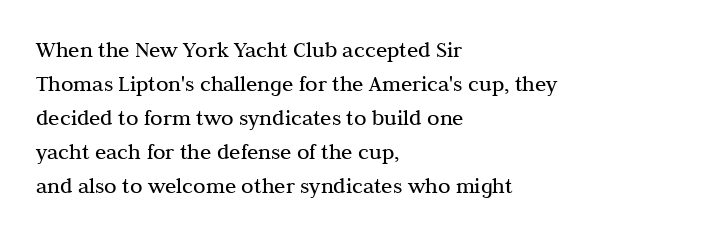
Q: Is the text bold? A: No.
Q: Is the text italic (slanted)? A: No, it is upright.
Q: Is the text underlined? A: No.
Q: How is the paragraph aligned? A: Left-aligned.
Q: Is the spacing between letters normal or unusually wide? A: Normal.
Q: Is the spacing between lines tight, normal or loose? A: Normal.
